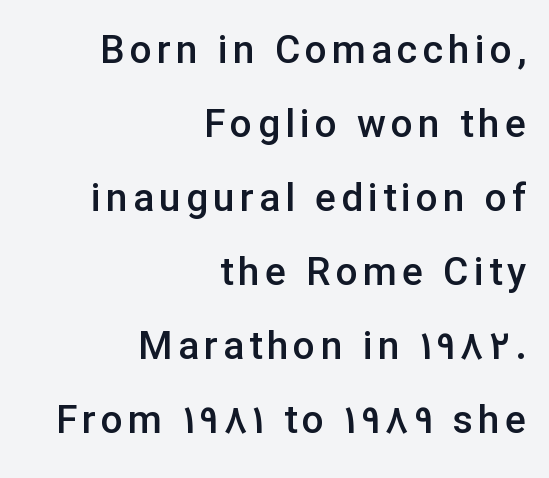
Q: Is the text bold? A: Semi-bold.
Q: Is the text italic (slanted)? A: No, it is upright.
Q: Is the typeface a serif or a sans-serif typeface? A: Sans-serif.
Q: Is the text underlined? A: No.
Q: How is the paragraph aligned? A: Right-aligned.
Q: Is the spacing between lines tight, normal or loose? A: Loose.
Q: Width (condensed, normal, or wide)? A: Normal.
Q: Stroke contrast? A: Low.
Q: x-height? A: Medium.
Q: Monospaced? A: No.
